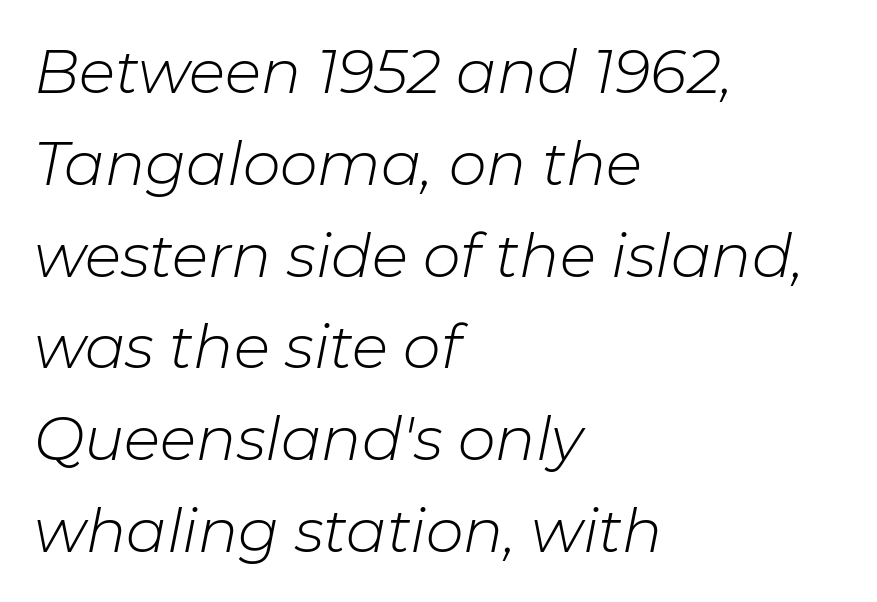
Compared with typical paragraphs, the rows here are spaced about the same. The area under the type is left untouched. Weight: in the light-to-regular range. Is this a fixed-width face? No — the glyphs have proportional, varying widths. Emphasis-style slanted type is in use.
